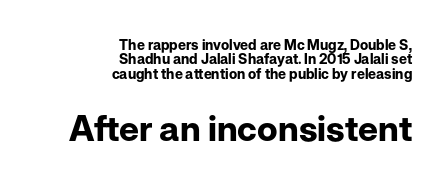
The font family rendered here belongs to the sans-serif group. These lines huddle together more closely than default settings would place them. Nobody touched the tracking dial on this one. The rag falls on the left side of this text block. Compared with an ordinary text face, these strokes are far heavier — a full bold.
